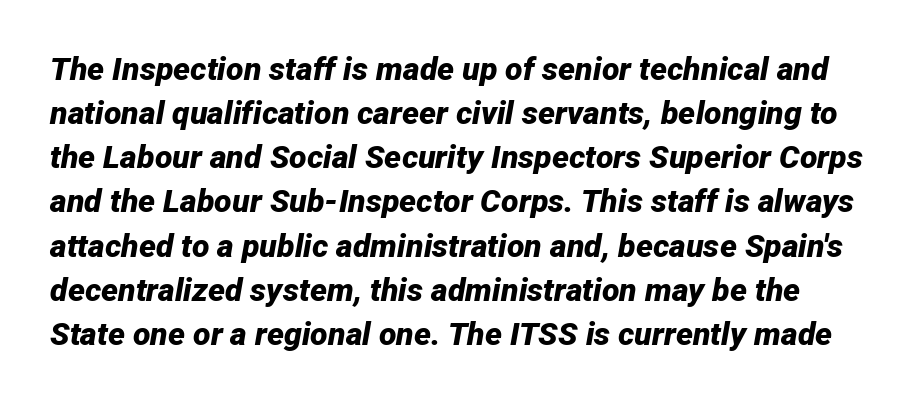
{"italic": "yes", "lean": "right", "slant_degrees": 12, "bold": "yes", "weight": "bold", "width": "normal", "stroke_contrast": "low", "x_height": "medium", "monospaced": "no", "underline": "no", "line_spacing": "normal", "line_spacing_ratio": 1.38, "letter_spacing": "normal", "letter_spacing_em": 0.0, "glyph_px": 32}
